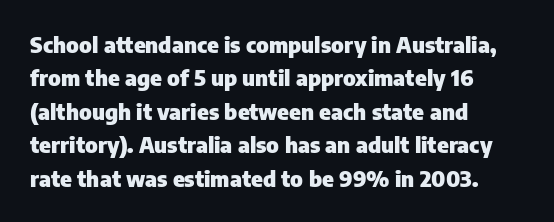
The strip under each line holds only bare page. Between one letter and the next there's only the usual sliver of space. Is there any slant? The stems are plumb. Plenty of ink on the page — the face is bold. Leading matches the norm, producing a regular column.
